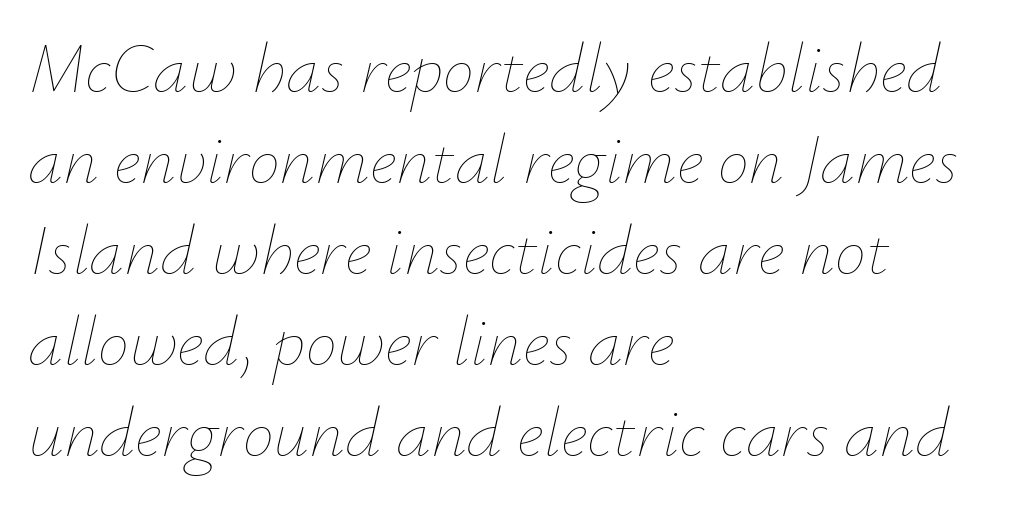
One glance says typical: line gaps are just what's usual. Italic: yes, the glyphs are oblique. On a weight scale, this lands at 450 or below. Underlining? Definitely not there. Characters follow at the spacing the type designer built in. A typesetter would call this proportional, since set widths differ per character.
